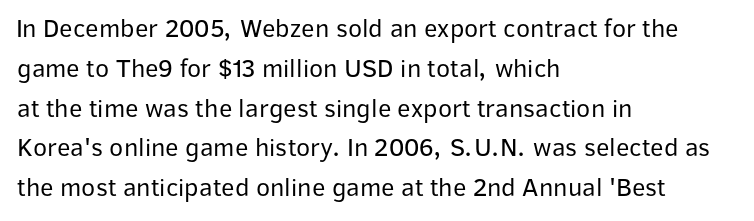
Q: Is the text bold? A: No.
Q: Is the text italic (slanted)? A: No, it is upright.
Q: Is the text underlined? A: No.
Q: How is the paragraph aligned? A: Left-aligned.
Q: Is the spacing between letters normal or unusually wide? A: Normal.
Q: Is the spacing between lines tight, normal or loose? A: Normal.
